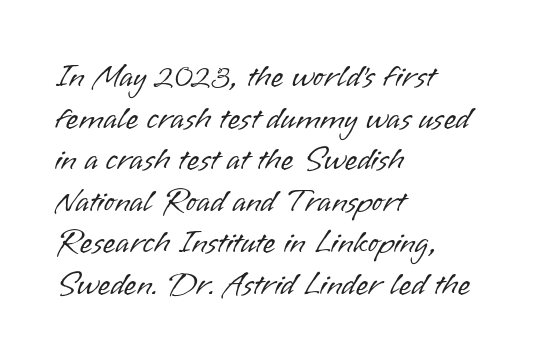
{"serif": "no", "bold": "no", "weight": "light", "width": "normal", "stroke_contrast": "low", "x_height": "small", "monospaced": "no", "underline": "no", "align": "left", "line_spacing": "normal", "line_spacing_ratio": 1.3, "letter_spacing": "normal", "letter_spacing_em": 0.0, "glyph_px": 32}
